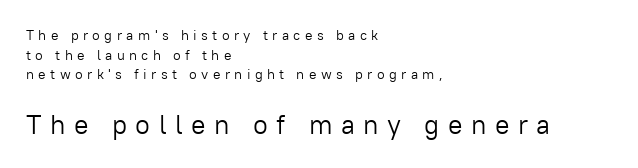
Q: Is the text bold? A: No.
Q: Is the text italic (slanted)? A: No, it is upright.
Q: Is the text underlined? A: No.
Q: How is the paragraph aligned? A: Left-aligned.
Q: Is the spacing between letters normal or unusually wide? A: Unusually wide.
Q: Is the spacing between lines tight, normal or loose? A: Normal.
Q: Which block of text is set in a larger size, the first (top) or the second (bottom)? A: The second (bottom) one.
